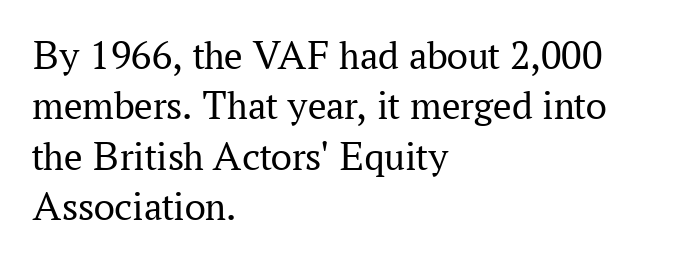
Q: Is the text bold? A: No.
Q: Is the text italic (slanted)? A: No, it is upright.
Q: Is the typeface a serif or a sans-serif typeface? A: Serif.
Q: Is the text underlined? A: No.
Q: How is the paragraph aligned? A: Left-aligned.
Q: Is the spacing between letters normal or unusually wide? A: Normal.
Q: Width (condensed, normal, or wide)? A: Normal.
Q: Stroke contrast? A: Medium.
Q: x-height? A: Medium.
Q: Monospaced? A: No.
